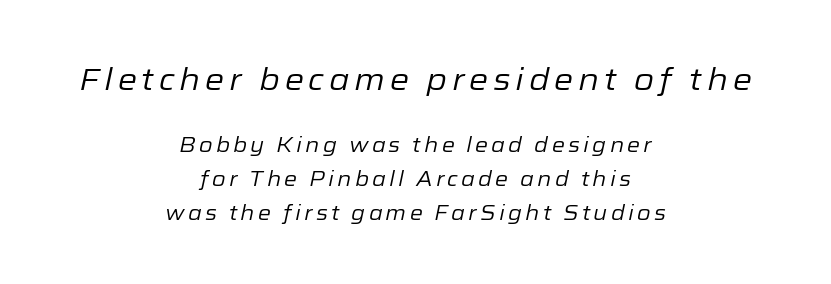
The block sitting higher on the canvas is the one with enlarged characters. The weight tops out at a normal text grade. No word sits above an underline. If you measured baseline to baseline, you'd find a middling distance. Italic? Definitely — the glyphs are oblique. Proportional: the letters do not fall into vertical columns.
